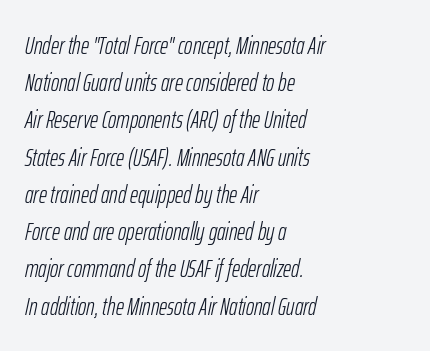
Q: Is the text bold? A: No.
Q: Is the text italic (slanted)? A: Yes, it leans right by about 12 degrees.
Q: Is the text underlined? A: No.
Q: How is the paragraph aligned? A: Left-aligned.
Q: Is the spacing between letters normal or unusually wide? A: Normal.
Q: Is the spacing between lines tight, normal or loose? A: Normal.
